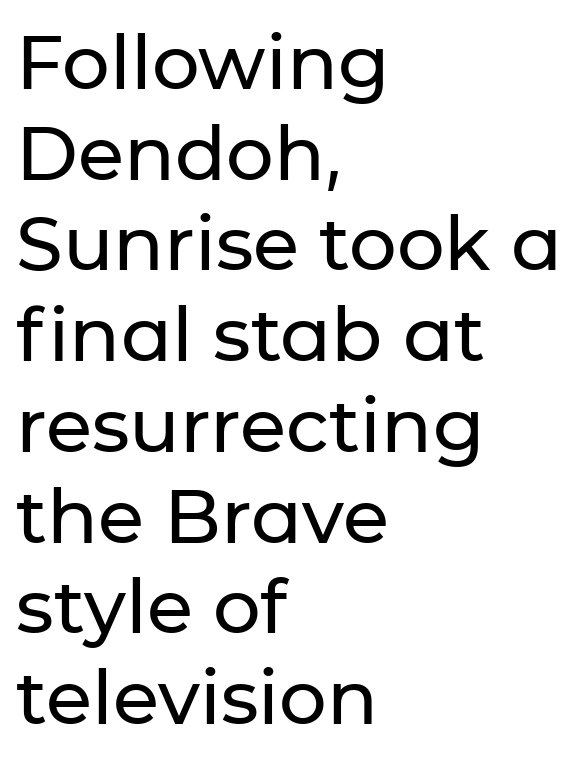
Is there any slant? The stems are plumb. Varying glyph widths throughout — classic text-font behaviour. The strip under each line holds only bare page. One-word summary of the alignment: left. Examine the stroke ends and you'll find no serifs. In terms of letterspacing, this is plain default setting.
